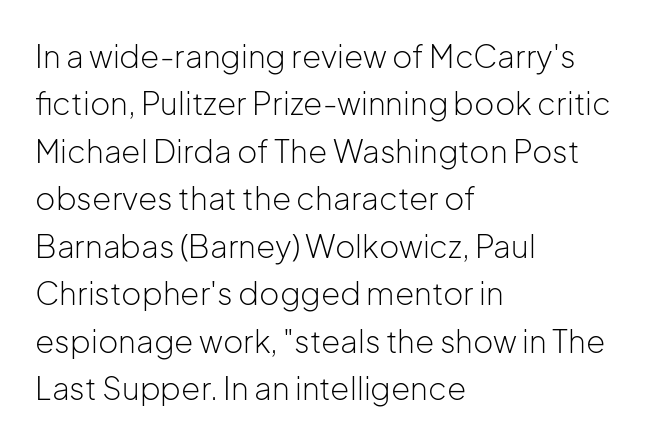
The space directly below the letters is spotless. Regular leading. The font sits on the lighter half of the weight spectrum, regular included. The letters stand straight up with perfectly vertical stems.
